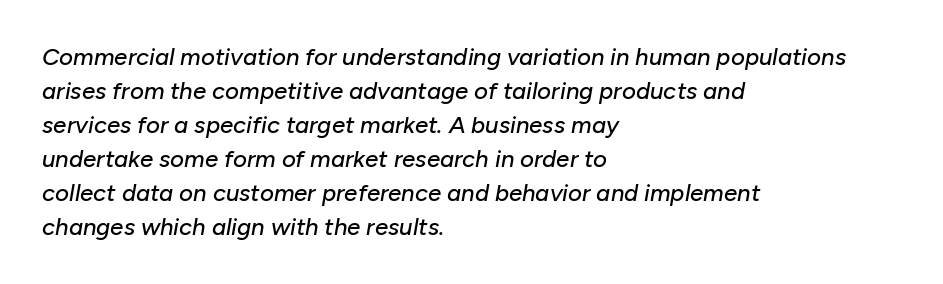
The paragraph shown leans on its left margin. The line texture is even and compact thanks to regular tracking. Plain, unruled lines of type. The lines sit at an ordinary, default distance from one another.
